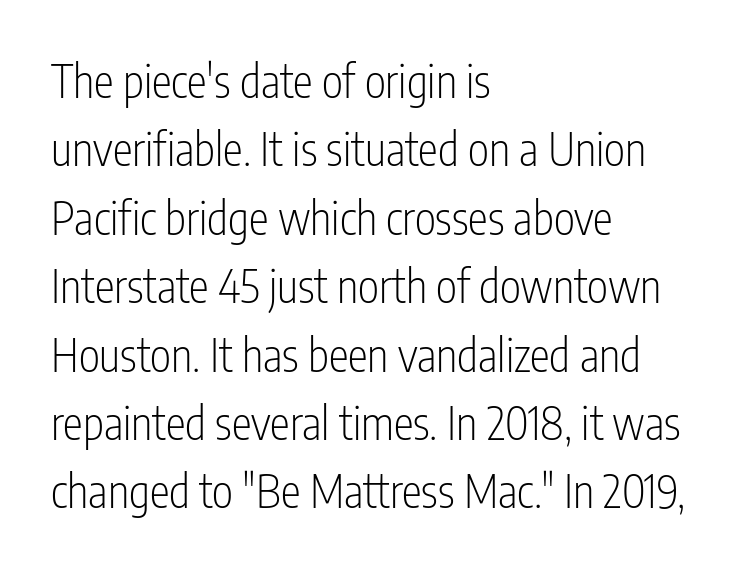
Does the lettering tilt? It doesn't — this is upright. Each new line begins a customary step beneath the previous one. Descender tails drop into unmarked territory. Is this a heavy cut? Hardly; it is regular or lighter.
